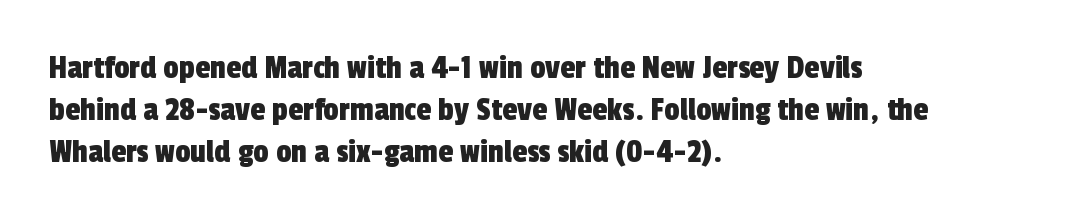
Q: Is the typeface a serif or a sans-serif typeface? A: Sans-serif.
Q: Is the text underlined? A: No.
Q: How is the paragraph aligned? A: Left-aligned.
Q: Is the spacing between letters normal or unusually wide? A: Normal.
Q: Width (condensed, normal, or wide)? A: Condensed.
Q: x-height? A: Medium.
Q: Monospaced? A: No.
